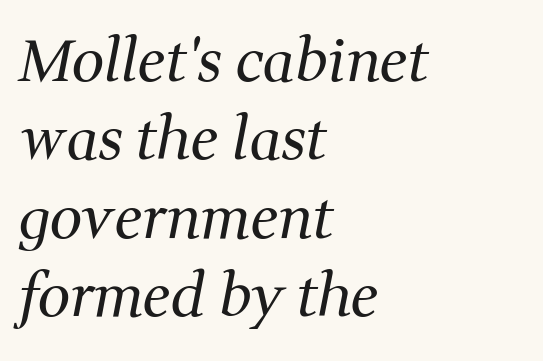
The image shows 58 px regular-weight serif type, italic (leaning right); set left-aligned, normal line spacing (1.35x), normal letter spacing, not underlined; medium stroke contrast and a medium x-height.
